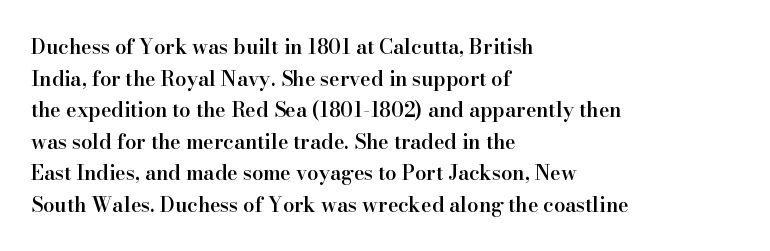
{"italic": "no", "bold": "semi", "underline": "no", "align": "left", "line_spacing": "normal", "line_spacing_ratio": 1.58, "letter_spacing": "normal", "letter_spacing_em": 0.0, "glyph_px": 20}
